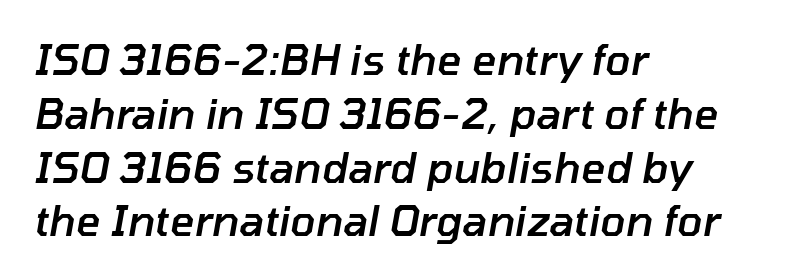
The specimen reads as italic at a glance. The face used here is rendered with its standard letterfit. A typesetter would call this proportional, since set widths differ per character. Check under the words: just untouched page.
